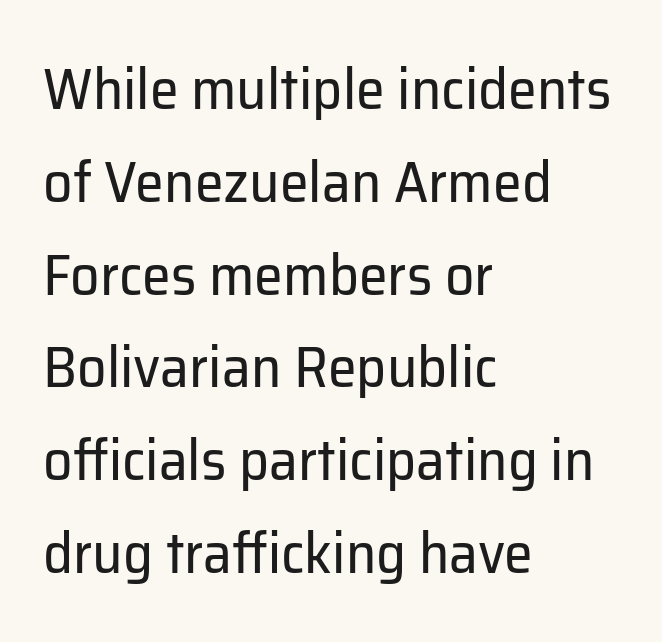
The image shows 58 px regular-weight sans-serif type, upright; set left-aligned, normal line spacing (1.6x), normal letter spacing, not underlined; low stroke contrast and a medium x-height.
